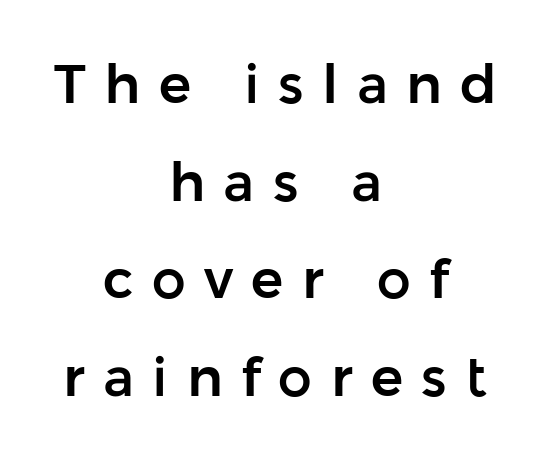
Q: Is the text italic (slanted)? A: No, it is upright.
Q: Is the typeface a serif or a sans-serif typeface? A: Sans-serif.
Q: Is the text underlined? A: No.
Q: How is the paragraph aligned? A: Centered.
Q: Is the spacing between letters normal or unusually wide? A: Unusually wide.
Q: Width (condensed, normal, or wide)? A: Normal.
Q: Stroke contrast? A: Low.
Q: x-height? A: Medium.
Q: Monospaced? A: No.
